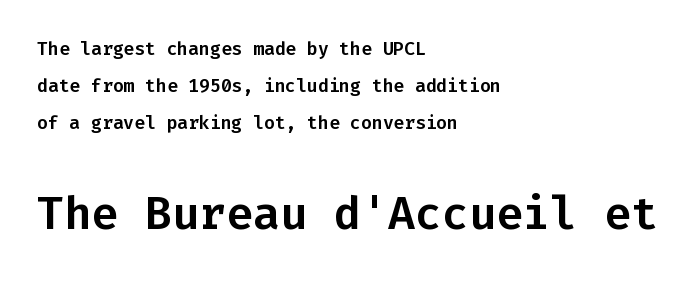
Q: Is the text italic (slanted)? A: No, it is upright.
Q: Is the typeface a serif or a sans-serif typeface? A: Sans-serif.
Q: Is the text underlined? A: No.
Q: How is the paragraph aligned? A: Left-aligned.
Q: Is the spacing between letters normal or unusually wide? A: Normal.
Q: Is the spacing between lines tight, normal or loose? A: Loose.
Q: Which block of text is set in a larger size, the first (top) or the second (bottom)? A: The second (bottom) one.
Q: Width (condensed, normal, or wide)? A: Normal.
Q: Stroke contrast? A: Low.
Q: x-height? A: Medium.
Q: Monospaced? A: Yes.
